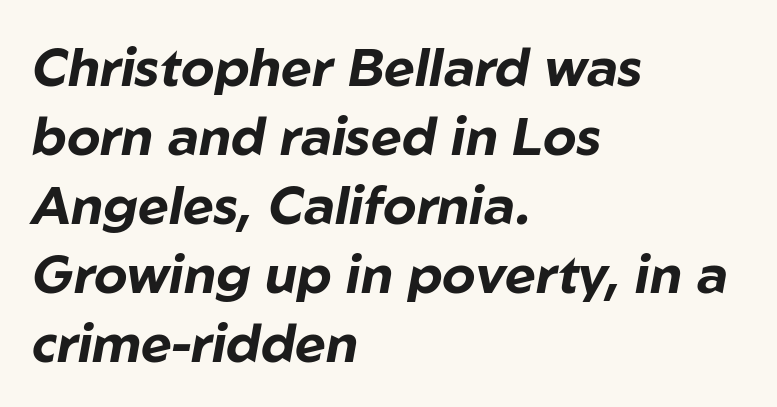
The image shows 53 px bold type, italic (leaning right); set left-aligned, normal line spacing (1.3x), normal letter spacing, not underlined; low stroke contrast and a medium x-height.
